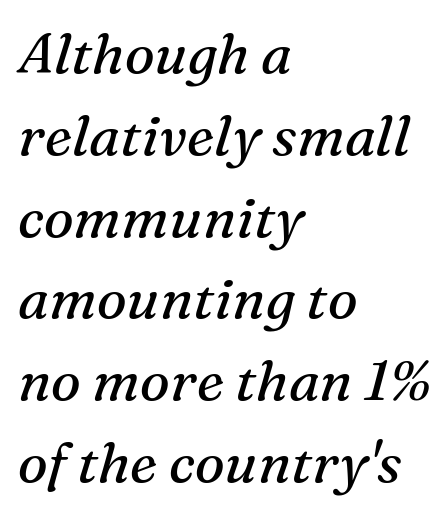
Here the designer chose a conventional face with non-uniform glyph widths. Stems here are at most as thick as an everyday book face. Decoration check: the copy has no underline. A classic flush-left, rag-right setting is used for this passage. Yep, that's italic — everything's leaning. You could call the tracking neutral — neither tight nor loose.
